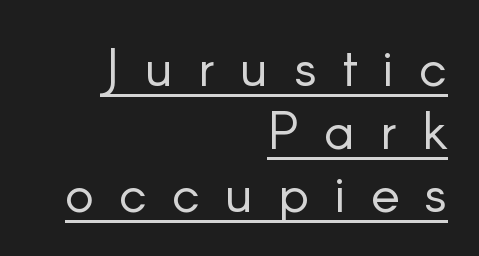
{"serif": "no", "italic": "no", "bold": "no", "weight": "light", "width": "normal", "stroke_contrast": "low", "x_height": "small", "monospaced": "no", "underline": "yes", "align": "right", "line_spacing_ratio": 1.17, "letter_spacing": "wide", "letter_spacing_em": 0.47, "glyph_px": 54}
